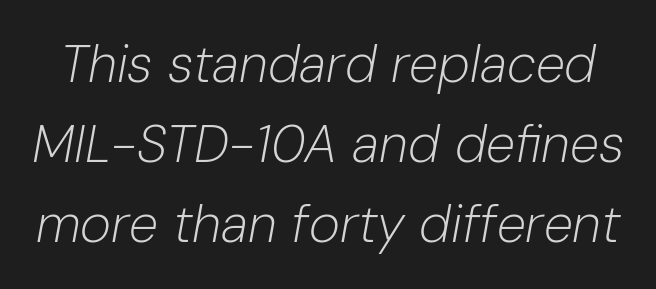
{"italic": "yes", "lean": "right", "slant_degrees": 10, "bold": "no", "weight": "light", "width": "normal", "stroke_contrast": "low", "x_height": "medium", "monospaced": "no", "underline": "no", "line_spacing": "normal", "line_spacing_ratio": 1.51, "letter_spacing": "normal", "letter_spacing_em": 0.0, "glyph_px": 53}
